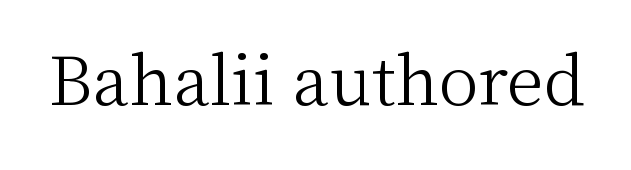
The tracking reads as untouched default to a designer's eye. Weight class: somewhere from thin through regular. I'd call this a serif setting — the letters wear small feet. Characters remain perfectly vertical along every line.
